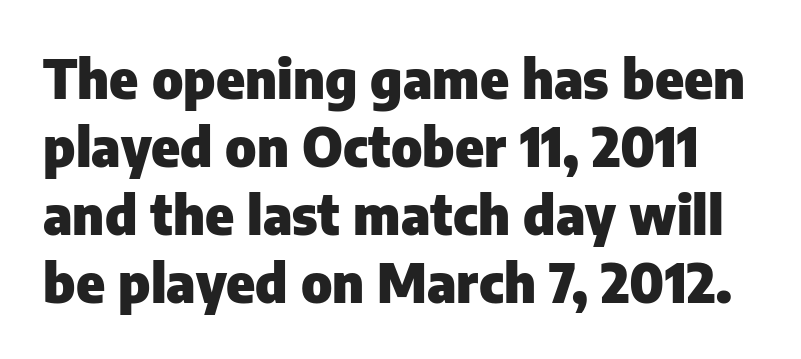
The image shows 54 px heavy sans-serif type, upright; set normal line spacing (1.26x), normal letter spacing, not underlined; low stroke contrast and a medium x-height.
